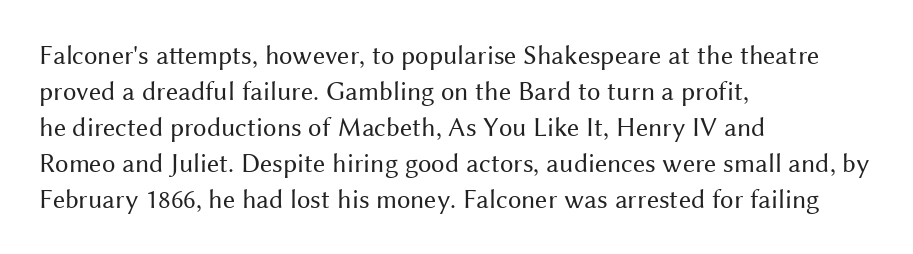
The image shows 27 px text type, upright; set left-aligned, normal line spacing (1.33x), normal letter spacing, not underlined.
